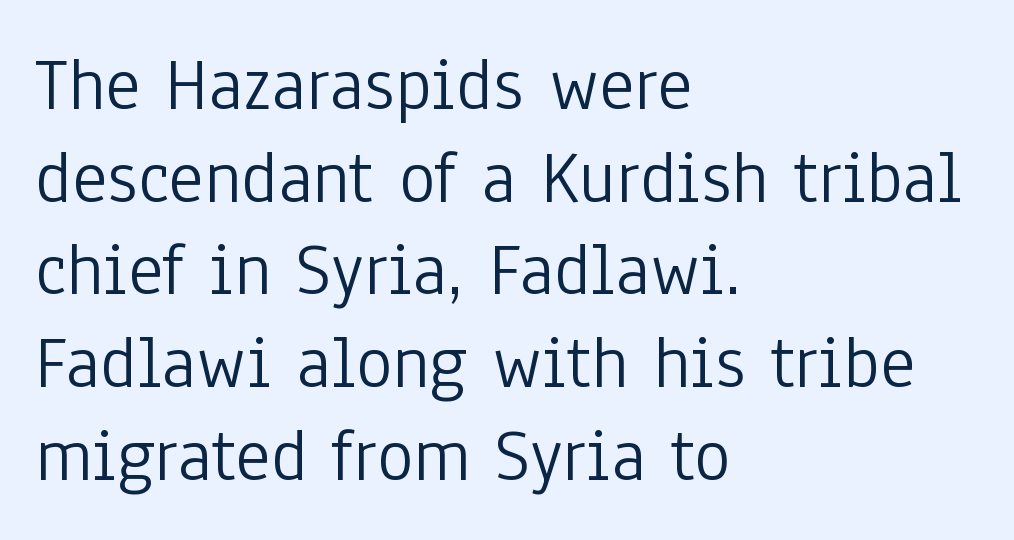
Plain, unruled lines of type. A classic flush-left, rag-right setting is used for this passage. Rendered with straight, roman letterforms. The rendering keeps characters at their native spacing. Does the type have serifs? No, each stem ends abruptly.
